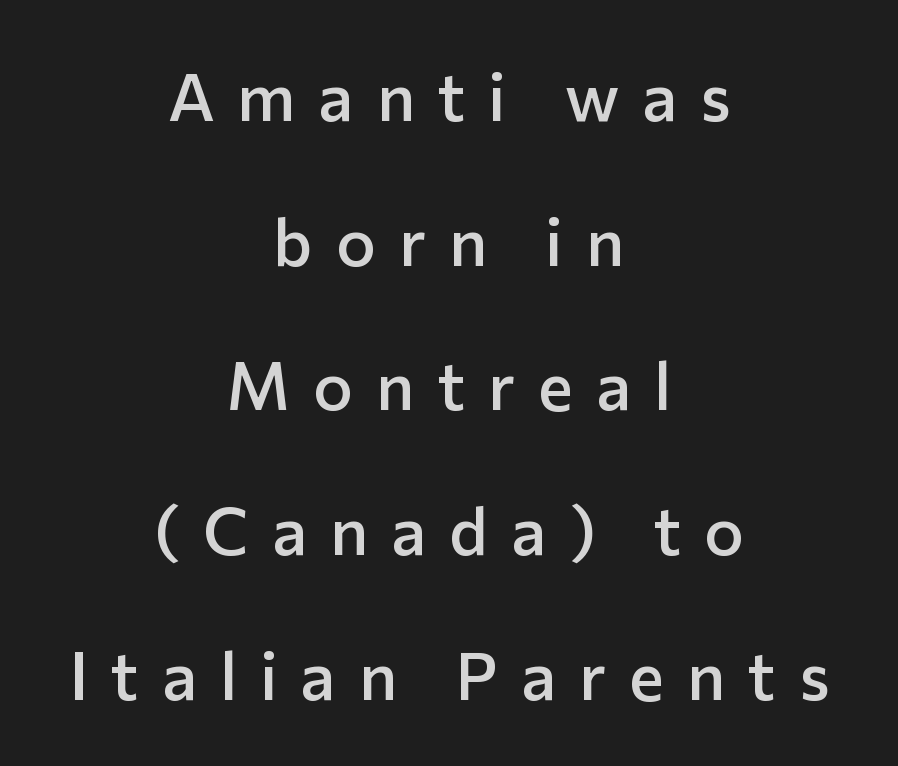
Q: Is the text bold? A: Semi-bold.
Q: Is the text italic (slanted)? A: No, it is upright.
Q: Is the typeface a serif or a sans-serif typeface? A: Sans-serif.
Q: Is the text underlined? A: No.
Q: How is the paragraph aligned? A: Centered.
Q: Is the spacing between letters normal or unusually wide? A: Unusually wide.
Q: Is the spacing between lines tight, normal or loose? A: Loose.
Q: Width (condensed, normal, or wide)? A: Normal.
Q: Stroke contrast? A: Low.
Q: x-height? A: Medium.
Q: Monospaced? A: No.
